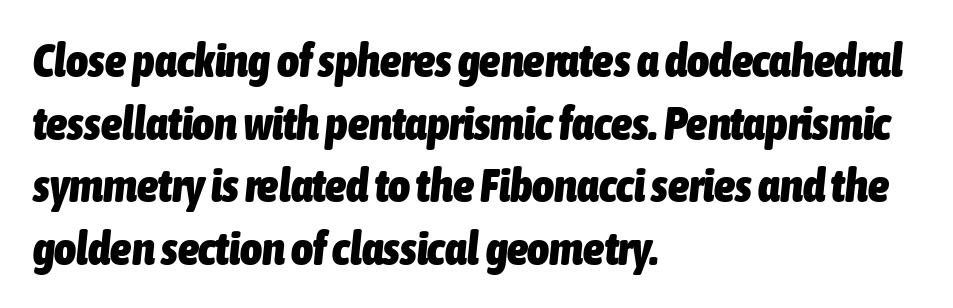
{"italic": "yes", "lean": "right", "slant_degrees": 6, "bold": "yes", "weight": "heavy", "width": "condensed", "stroke_contrast": "low", "x_height": "medium", "monospaced": "no", "underline": "no", "align": "left", "line_spacing": "normal", "line_spacing_ratio": 1.33, "letter_spacing": "normal", "letter_spacing_em": 0.0, "glyph_px": 47}
